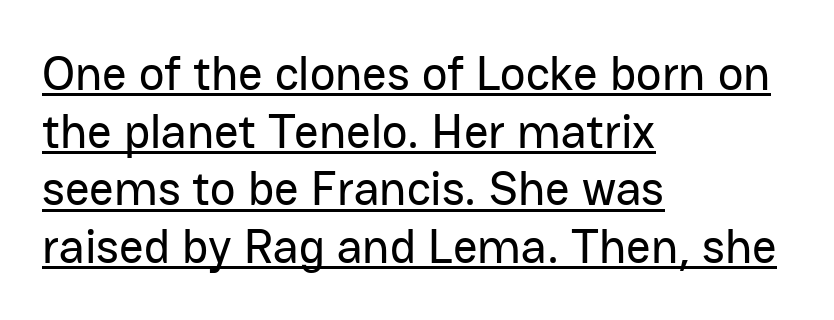
The image shows 48 px sans-serif type, upright; set left-aligned, line spacing 1.2x, normal letter spacing, underlined; low stroke contrast and a medium x-height.
